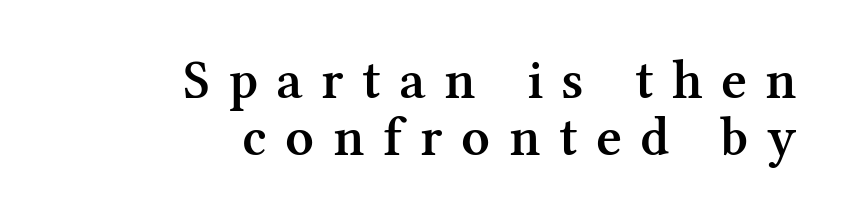
The strip under each line holds only bare page. Character widths vary here, with narrow letters taking less room than wide ones. Closely set lines give the paragraph a compact silhouette. I'd call this a serif setting — the letters wear small feet. Ordinary non-slanted type is in use.
